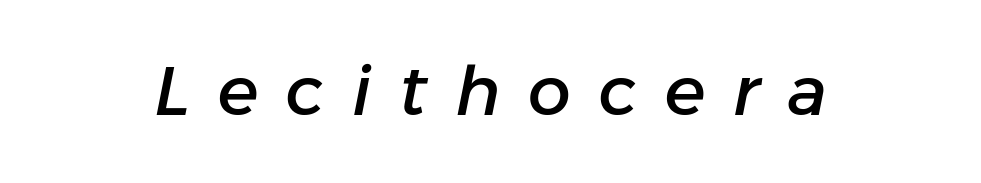
Q: Is the text italic (slanted)? A: Yes, it leans right by about 11 degrees.
Q: Is the text underlined? A: No.
Q: Is the spacing between letters normal or unusually wide? A: Unusually wide.
Q: Width (condensed, normal, or wide)? A: Normal.
Q: Stroke contrast? A: Low.
Q: x-height? A: Medium.
Q: Monospaced? A: No.
